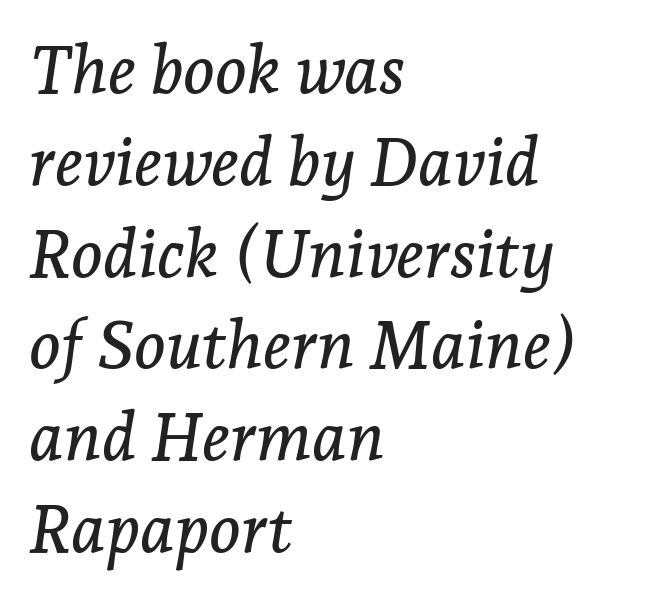
Q: Is the text italic (slanted)? A: Yes, it leans right by about 7 degrees.
Q: Is the typeface a serif or a sans-serif typeface? A: Serif.
Q: Is the text underlined? A: No.
Q: How is the paragraph aligned? A: Left-aligned.
Q: Is the spacing between letters normal or unusually wide? A: Normal.
Q: Is the spacing between lines tight, normal or loose? A: Normal.
Q: Width (condensed, normal, or wide)? A: Normal.
Q: Stroke contrast? A: Low.
Q: x-height? A: Medium.
Q: Monospaced? A: No.
